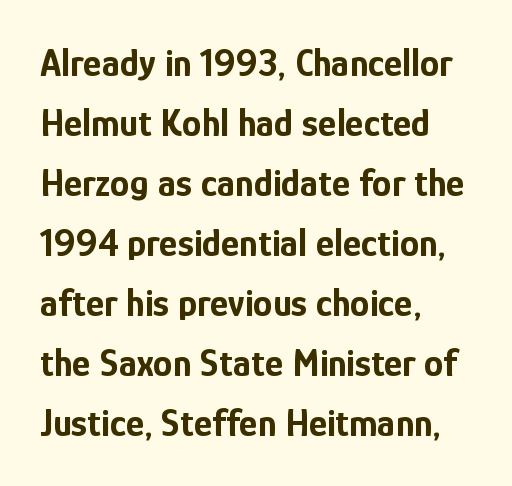
The image shows 39 px bold, condensed sans-serif type, upright; set left-aligned, normal line spacing (1.54x), normal letter spacing, not underlined; low stroke contrast and a medium x-height.
